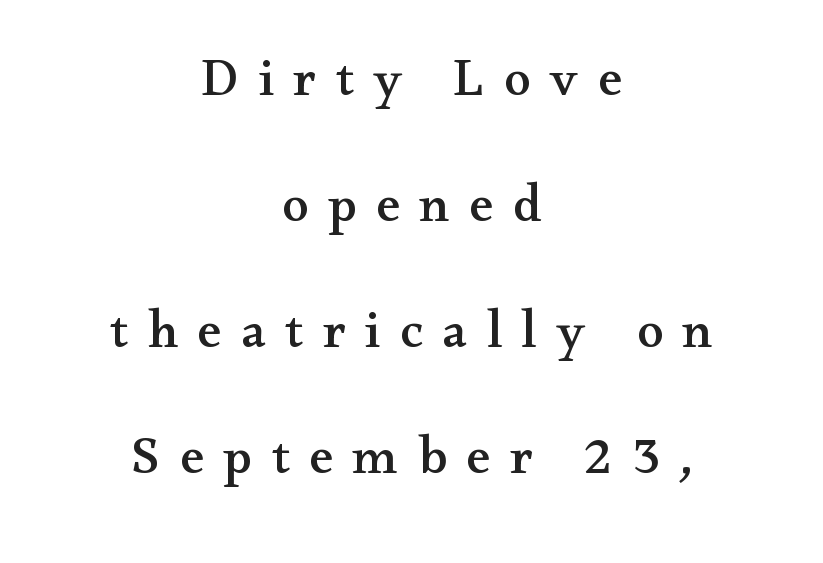
{"serif": "yes", "italic": "no", "width": "wide", "stroke_contrast": "medium", "x_height": "small", "monospaced": "no", "underline": "no", "align": "center", "line_spacing": "loose", "line_spacing_ratio": 2.38, "letter_spacing": "wide", "letter_spacing_em": 0.37, "glyph_px": 53}
